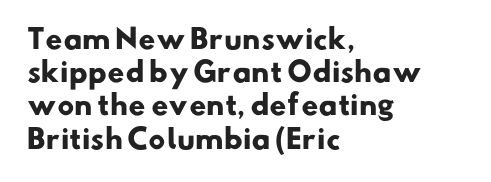
Which margin do the lines hug? The left one — the right edge is uneven. You could call the tracking neutral — neither tight nor loose. The strip under each line holds only bare page. Does the weight exceed regular? Yes, all the way to bold.
